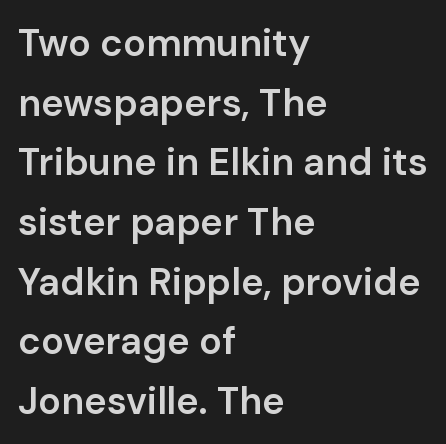
{"serif": "no", "italic": "no", "bold": "semi", "weight": "semibold", "width": "normal", "stroke_contrast": "low", "x_height": "medium", "monospaced": "no", "underline": "no", "align": "left", "line_spacing": "normal", "line_spacing_ratio": 1.57, "letter_spacing": "normal", "letter_spacing_em": 0.0, "glyph_px": 38}
